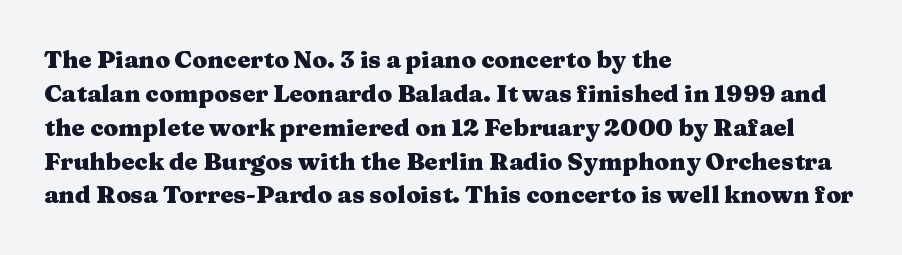
The image shows 24 px bold type, upright; set left-aligned, normal line spacing (1.41x), normal letter spacing, not underlined.
